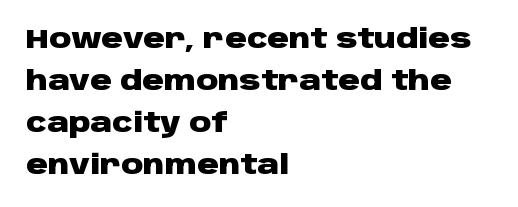
Q: Is the text bold? A: Yes.
Q: Is the text italic (slanted)? A: No, it is upright.
Q: Is the text underlined? A: No.
Q: How is the paragraph aligned? A: Left-aligned.
Q: Is the spacing between letters normal or unusually wide? A: Normal.
Q: Is the spacing between lines tight, normal or loose? A: Normal.
